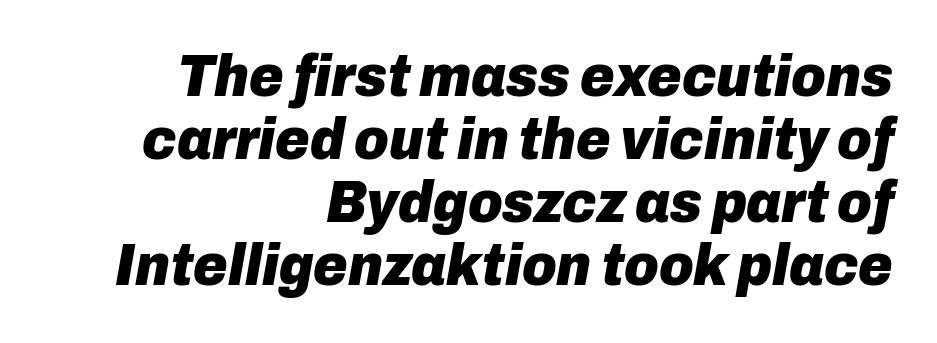
Q: Is the text bold? A: Yes.
Q: Is the text italic (slanted)? A: Yes, it leans right by about 10 degrees.
Q: Is the text underlined? A: No.
Q: How is the paragraph aligned? A: Right-aligned.
Q: Is the spacing between letters normal or unusually wide? A: Normal.
Q: Is the spacing between lines tight, normal or loose? A: Tight.
Q: Width (condensed, normal, or wide)? A: Normal.
Q: Stroke contrast? A: Low.
Q: x-height? A: Medium.
Q: Monospaced? A: No.
